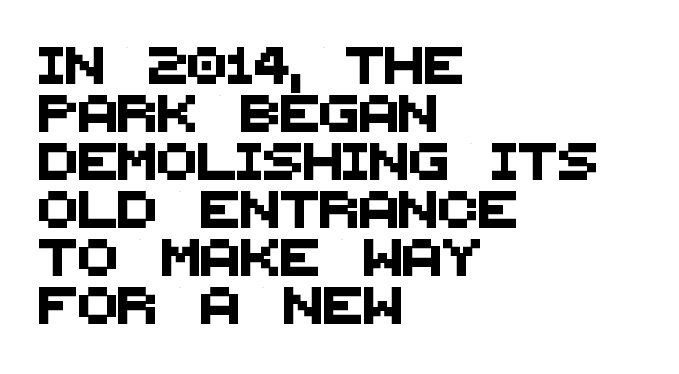
Letter spacing: default. Spacing verdict: proportional, widths tailored to each character. Each row of text sits above clean, open space. The typesetter chose a ragged-right arrangement here.
